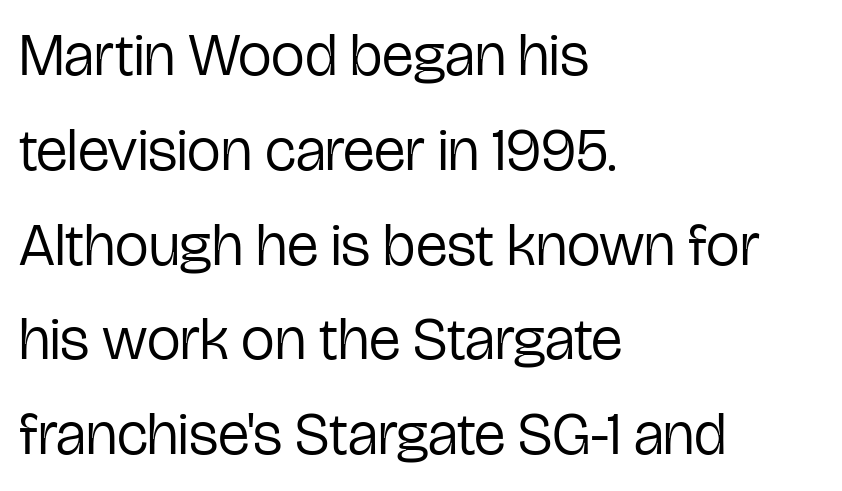
Q: Is the text bold? A: No.
Q: Is the text italic (slanted)? A: No, it is upright.
Q: Is the typeface a serif or a sans-serif typeface? A: Sans-serif.
Q: Is the text underlined? A: No.
Q: How is the paragraph aligned? A: Left-aligned.
Q: Is the spacing between letters normal or unusually wide? A: Normal.
Q: Is the spacing between lines tight, normal or loose? A: Normal.
Q: Width (condensed, normal, or wide)? A: Condensed.
Q: Stroke contrast? A: Low.
Q: x-height? A: Medium.
Q: Monospaced? A: No.
